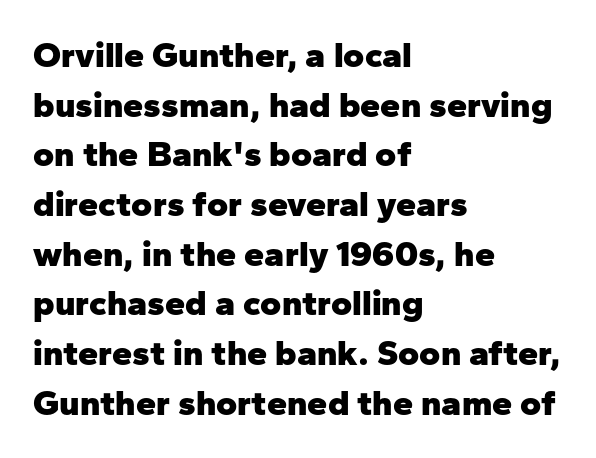
Serifs: no, the terminals of the letterforms are clean. The lines are quadded left. Stroke thickness is high; the sample reads as a true bold. One glance says typical: line gaps are just what's usual. Think of a printed novel: that variable character pitch is what you see here.
